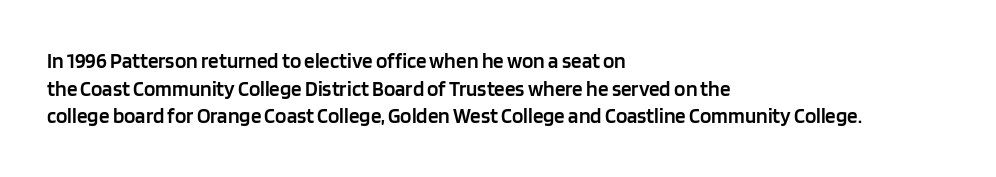
{"italic": "no", "bold": "semi", "underline": "no", "align": "left", "line_spacing": "normal", "line_spacing_ratio": 1.31, "letter_spacing": "normal", "letter_spacing_em": 0.0, "glyph_px": 21}
